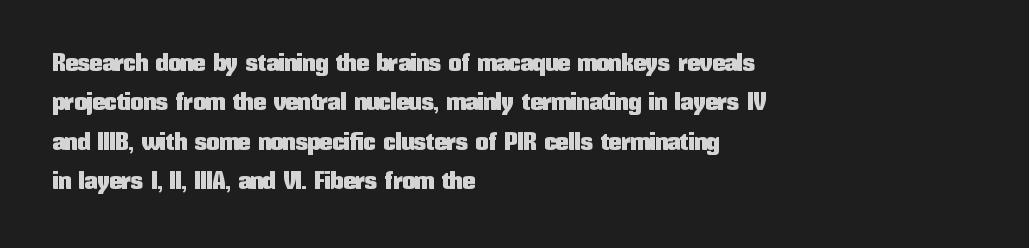
Q: Is the text italic (slanted)? A: No, it is upright.
Q: Is the text underlined? A: No.
Q: How is the paragraph aligned? A: Left-aligned.
Q: Is the spacing between letters normal or unusually wide? A: Normal.
Q: Is the spacing between lines tight, normal or loose? A: Normal.
